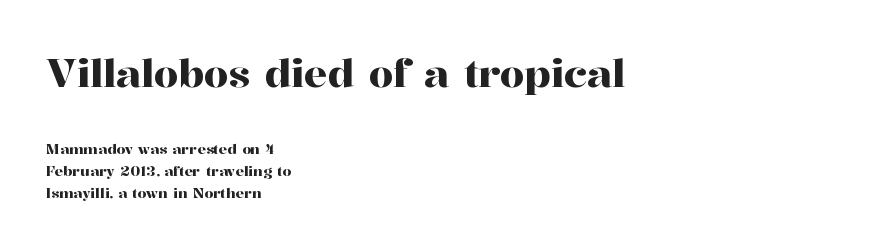
Q: Is the text italic (slanted)? A: No, it is upright.
Q: Is the typeface a serif or a sans-serif typeface? A: Serif.
Q: Is the text underlined? A: No.
Q: How is the paragraph aligned? A: Left-aligned.
Q: Is the spacing between letters normal or unusually wide? A: Normal.
Q: Is the spacing between lines tight, normal or loose? A: Normal.
Q: Which block of text is set in a larger size, the first (top) or the second (bottom)? A: The first (top) one.
Q: Width (condensed, normal, or wide)? A: Normal.
Q: Stroke contrast? A: High.
Q: x-height? A: Medium.
Q: Monospaced? A: No.
